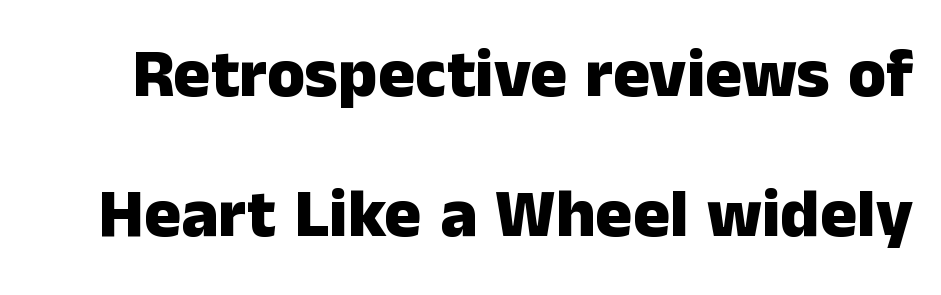
The image shows 69 px heavy sans-serif type, upright; set loose line spacing (2.03x), normal letter spacing, not underlined; low stroke contrast and a medium x-height.
